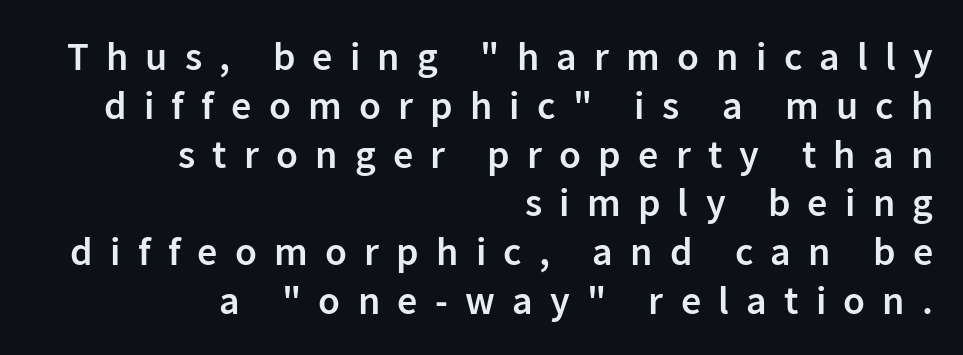
The image shows 40 px semibold sans-serif type, upright; set right-aligned, line spacing 1.22x, unusually wide letter spacing (+0.43 em), not underlined; low stroke contrast and a medium x-height.
